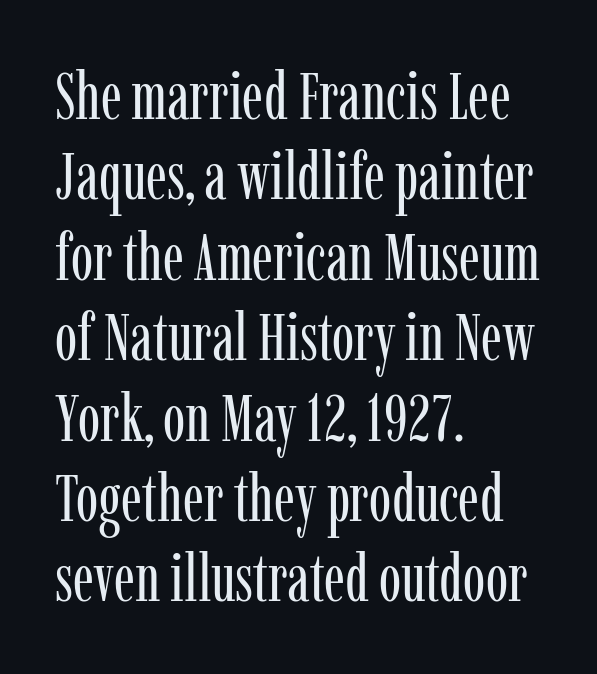
{"serif": "yes", "italic": "no", "bold": "no", "weight": "regular", "width": "condensed", "stroke_contrast": "low", "x_height": "medium", "monospaced": "no", "underline": "no", "align": "left", "line_spacing_ratio": 1.2, "letter_spacing": "normal", "letter_spacing_em": 0.0, "glyph_px": 67}
